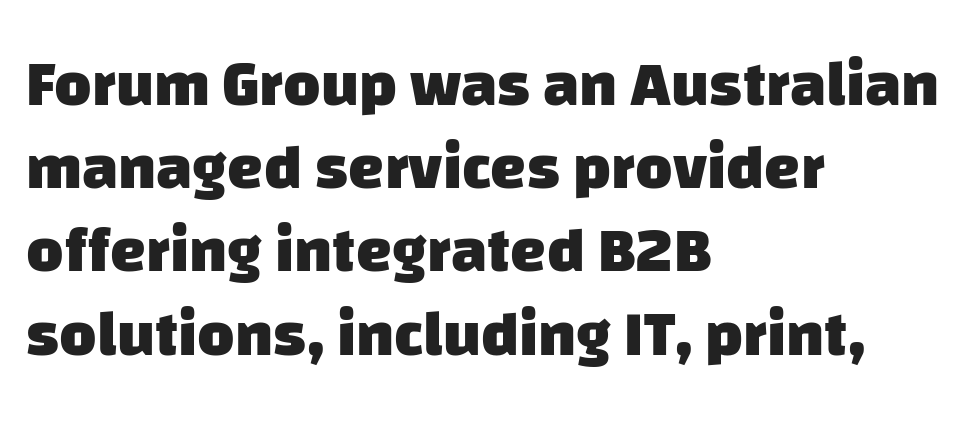
The image shows 64 px heavy sans-serif type; set left-aligned, normal line spacing (1.3x), normal letter spacing, not underlined; low stroke contrast and a large x-height.
